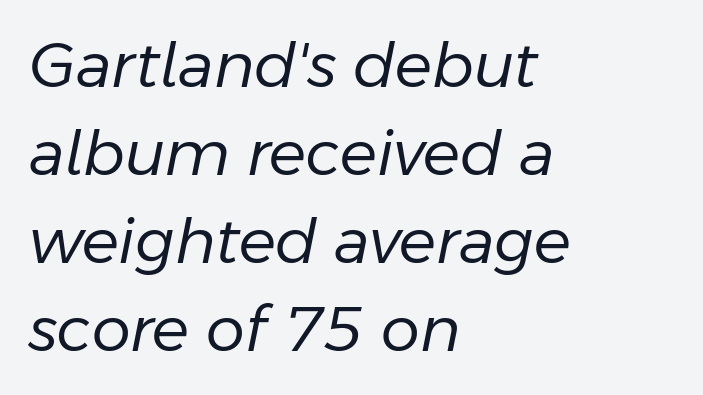
Varying glyph widths throughout — classic text-font behaviour. Just letters on the line, the space beneath them empty. Quick note: interline space is typical. The whole block is typeset with a tilt.
